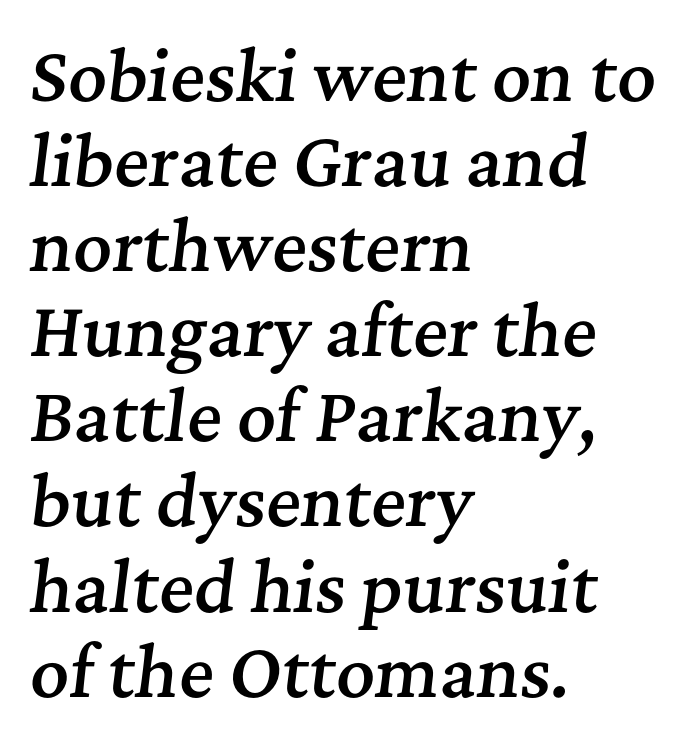
Q: Is the text bold? A: Semi-bold.
Q: Is the text italic (slanted)? A: Yes, it leans right by about 7 degrees.
Q: Is the typeface a serif or a sans-serif typeface? A: Serif.
Q: Is the text underlined? A: No.
Q: How is the paragraph aligned? A: Left-aligned.
Q: Is the spacing between letters normal or unusually wide? A: Normal.
Q: Is the spacing between lines tight, normal or loose? A: Normal.
Q: Width (condensed, normal, or wide)? A: Normal.
Q: Stroke contrast? A: Medium.
Q: x-height? A: Medium.
Q: Monospaced? A: No.
